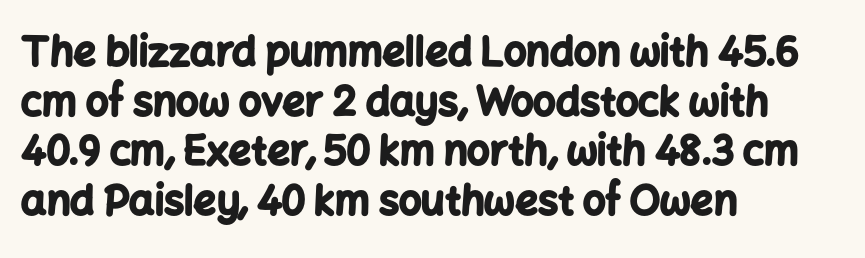
{"serif": "no", "italic": "no", "bold": "yes", "weight": "bold", "width": "normal", "stroke_contrast": "low", "x_height": "medium", "monospaced": "no", "underline": "no", "align": "left", "line_spacing_ratio": 1.24, "letter_spacing": "normal", "letter_spacing_em": 0.0, "glyph_px": 40}
